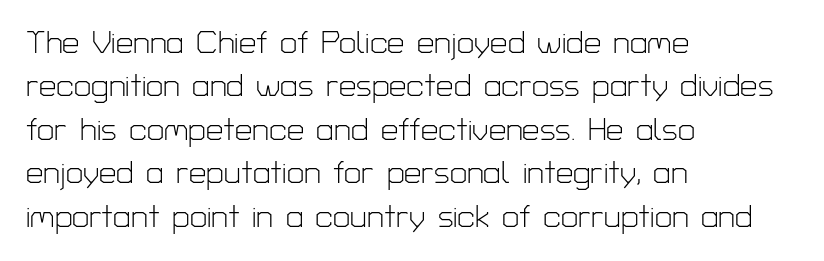
Q: Is the text bold? A: No.
Q: Is the text italic (slanted)? A: No, it is upright.
Q: Is the typeface a serif or a sans-serif typeface? A: Sans-serif.
Q: Is the text underlined? A: No.
Q: How is the paragraph aligned? A: Left-aligned.
Q: Is the spacing between letters normal or unusually wide? A: Normal.
Q: Is the spacing between lines tight, normal or loose? A: Normal.
Q: Width (condensed, normal, or wide)? A: Normal.
Q: Stroke contrast? A: Low.
Q: x-height? A: Medium.
Q: Monospaced? A: No.
